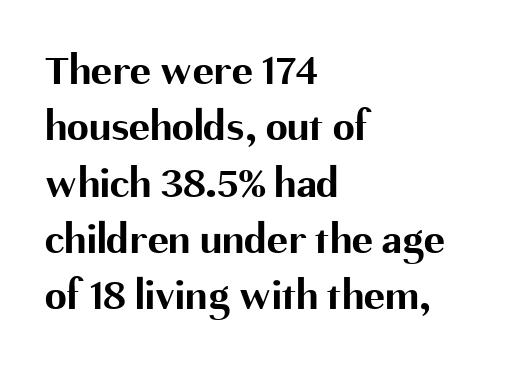
{"serif": "no", "italic": "no", "bold": "yes", "weight": "bold", "width": "normal", "stroke_contrast": "medium", "x_height": "medium", "monospaced": "no", "underline": "no", "align": "left", "line_spacing": "normal", "line_spacing_ratio": 1.28, "letter_spacing": "normal", "letter_spacing_em": 0.0, "glyph_px": 44}
